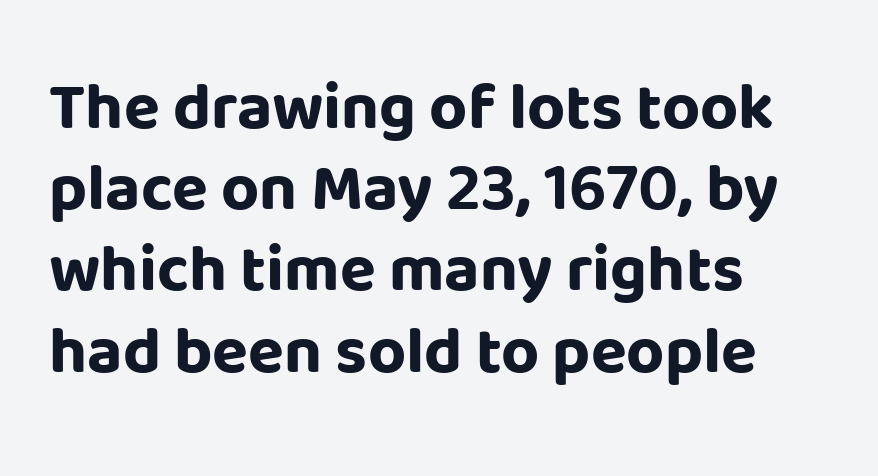
Italic: no, the glyphs are upright roman. The specimen omits any rule beneath the text block's lines. Tracking here is standard; glyphs follow each other at the usual distance. Are there feet on the stems? There aren't — it's a sans.
